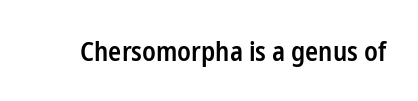
The image shows 27 px text type, upright; set normal letter spacing, not underlined.
